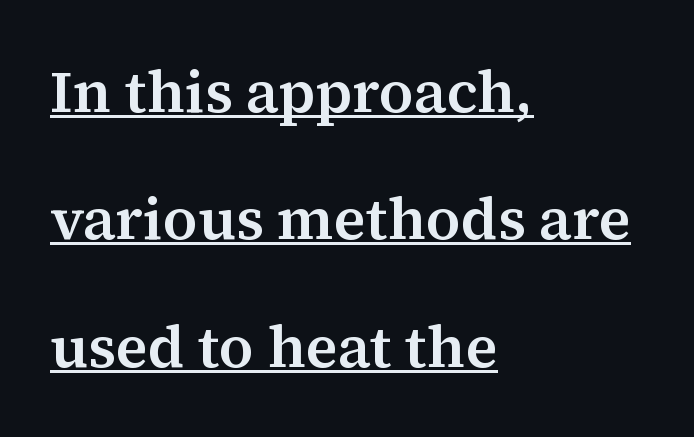
The image shows 59 px serif type, upright; set left-aligned, loose line spacing (2.16x), normal letter spacing, underlined; medium stroke contrast and a medium x-height.
